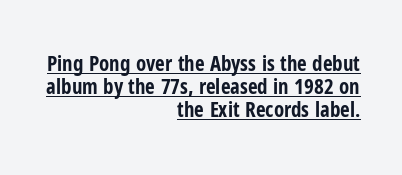
The image shows 21 px bold type, upright; set right-aligned, tight line spacing (1.09x), normal letter spacing, underlined.
